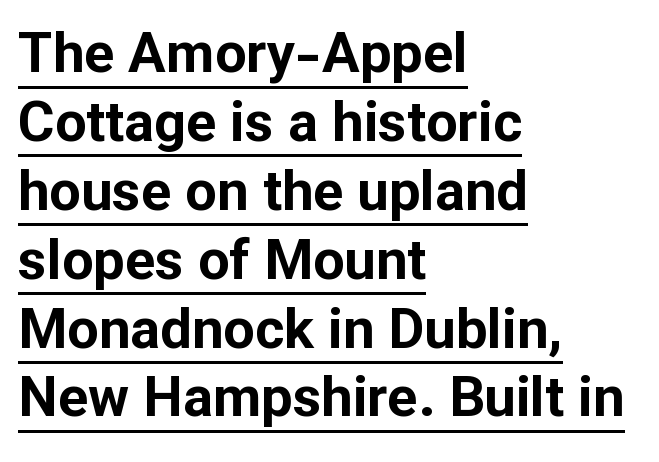
{"serif": "no", "italic": "no", "bold": "yes", "weight": "bold", "width": "normal", "stroke_contrast": "low", "x_height": "medium", "monospaced": "no", "underline": "yes", "align": "left", "line_spacing_ratio": 1.23, "letter_spacing": "normal", "letter_spacing_em": 0.0, "glyph_px": 56}
